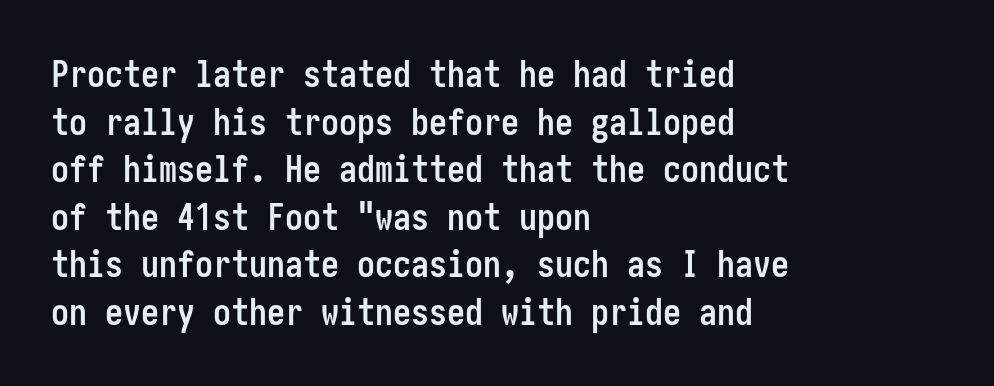
The image shows 36 px semibold, condensed sans-serif type, upright; set left-aligned, normal line spacing (1.32x), normal letter spacing, not underlined; low stroke contrast and a medium x-height.
